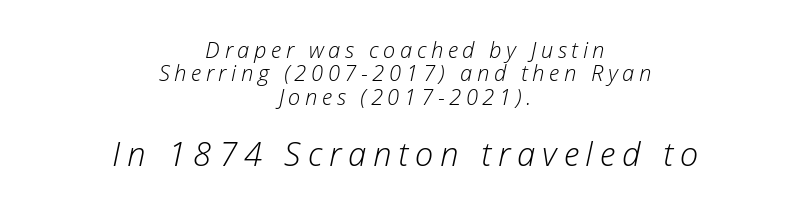
{"italic": "yes", "lean": "right", "slant_degrees": 12, "bold": "no", "weight": "light", "width": "normal", "stroke_contrast": "low", "x_height": "medium", "monospaced": "no", "underline": "no", "align": "center", "line_spacing": "tight", "line_spacing_ratio": 1.06, "letter_spacing": "wide", "letter_spacing_em": 0.21, "larger_block": "second", "size_ratio": 1.5, "glyph_px": 33}
